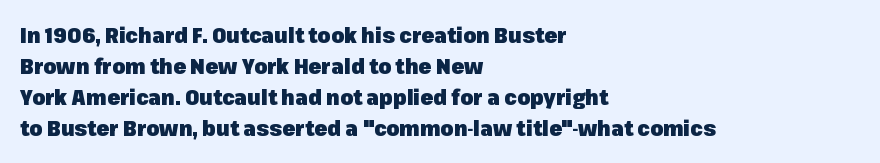
{"italic": "no", "bold": "yes", "underline": "no", "align": "left", "line_spacing": "normal", "line_spacing_ratio": 1.48, "letter_spacing": "normal", "letter_spacing_em": 0.0, "glyph_px": 21}
